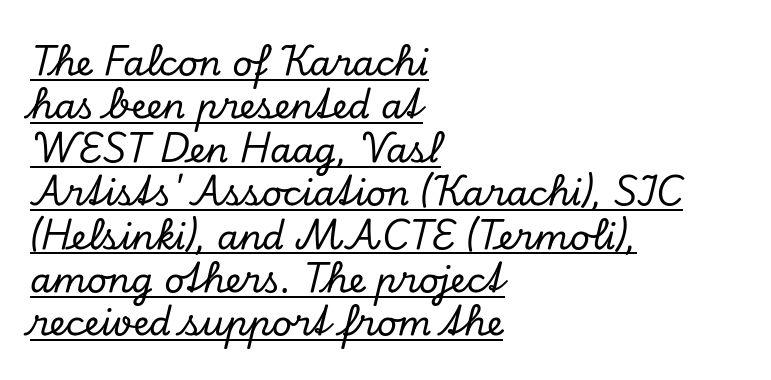
Leftover space on each line is placed entirely after the last word. Students, observe the line beneath the letters — that is underlining. Students, note that the glyphs here touch the page at normal intervals. Look at the bottom of the vertical strokes: they flare into serifs here. Proportional: the letters do not fall into vertical columns. The letters are slanted; this is an italic face.
